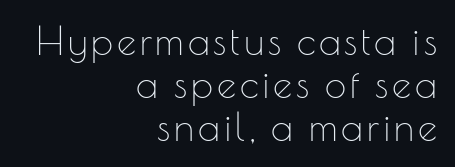
The lines are packed closely together with very little leading. Are there feet on the stems? There aren't — it's a sans. You could not count columns in this text — the font is proportionally spaced. Where is the straight margin? On the right.
